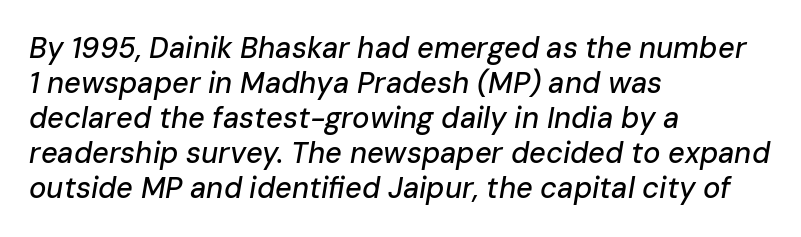
The image shows 29 px text type, italic (leaning right); set left-aligned, line spacing 1.21x, normal letter spacing, not underlined; low stroke contrast and a medium x-height.
